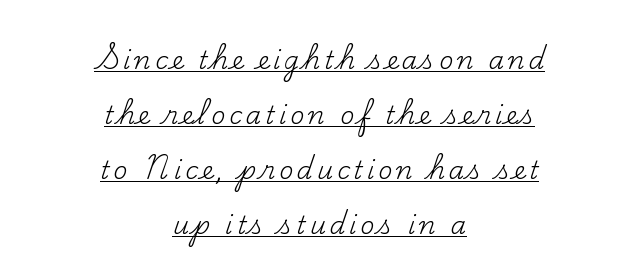
Q: Is the text bold? A: No.
Q: Is the text italic (slanted)? A: Yes.
Q: Is the text underlined? A: Yes.
Q: How is the paragraph aligned? A: Centered.
Q: Is the spacing between lines tight, normal or loose? A: Loose.
